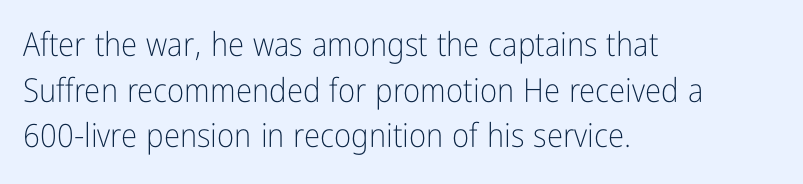
Q: Is the text bold? A: No.
Q: Is the text italic (slanted)? A: No, it is upright.
Q: Is the typeface a serif or a sans-serif typeface? A: Sans-serif.
Q: Is the text underlined? A: No.
Q: How is the paragraph aligned? A: Left-aligned.
Q: Is the spacing between letters normal or unusually wide? A: Normal.
Q: Is the spacing between lines tight, normal or loose? A: Normal.
Q: Width (condensed, normal, or wide)? A: Condensed.
Q: Stroke contrast? A: Low.
Q: x-height? A: Medium.
Q: Monospaced? A: No.
